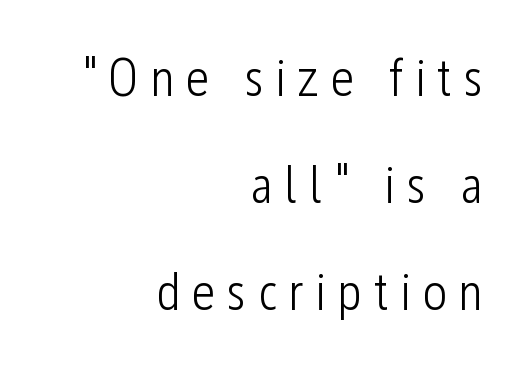
The image shows 53 px light, condensed sans-serif type, upright; set right-aligned, loose line spacing (2.02x), unusually wide letter spacing (+0.21 em), not underlined; low stroke contrast and a medium x-height.
